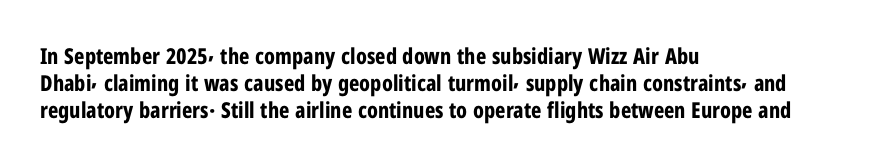
The setting favours the left margin, as ordinary paragraphs usually do. The strip under each line holds only bare page. Every letter is thick-stroked: bold, no question. In terms of posture, this sample is upright. Is the letter spacing exaggerated? No — it looks like the ordinary default.
